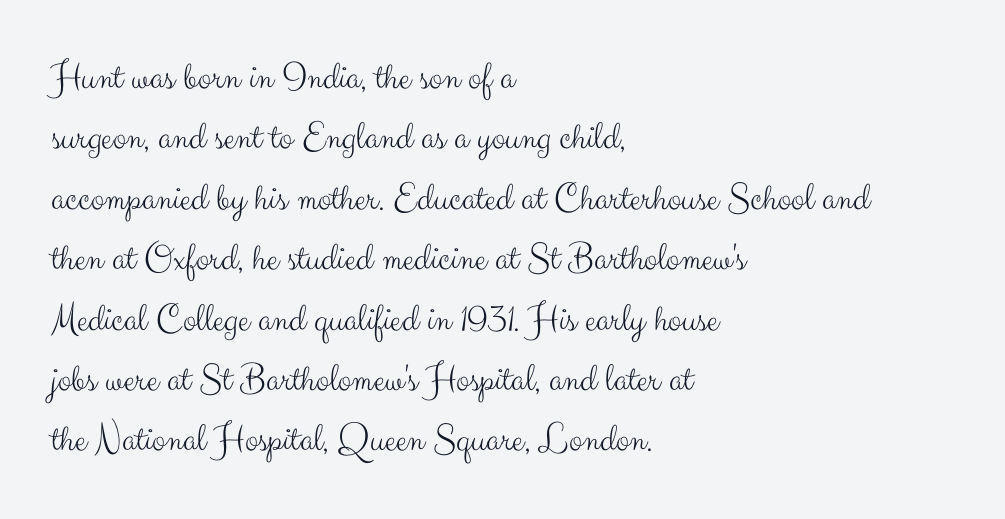
{"serif": "no", "bold": "no", "weight": "light", "width": "normal", "stroke_contrast": "medium", "x_height": "small", "monospaced": "no", "underline": "no", "align": "left", "line_spacing": "normal", "line_spacing_ratio": 1.51, "letter_spacing": "normal", "letter_spacing_em": 0.0, "glyph_px": 40}
